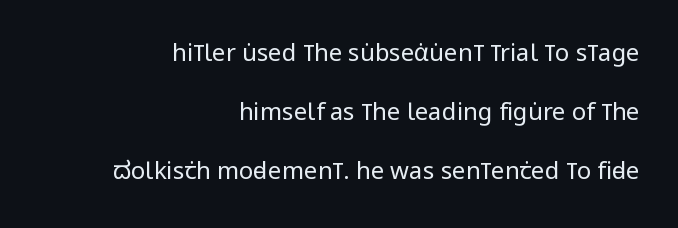
The image shows 24 px text type, upright; set right-aligned, loose line spacing (2.46x), normal letter spacing, not underlined.
